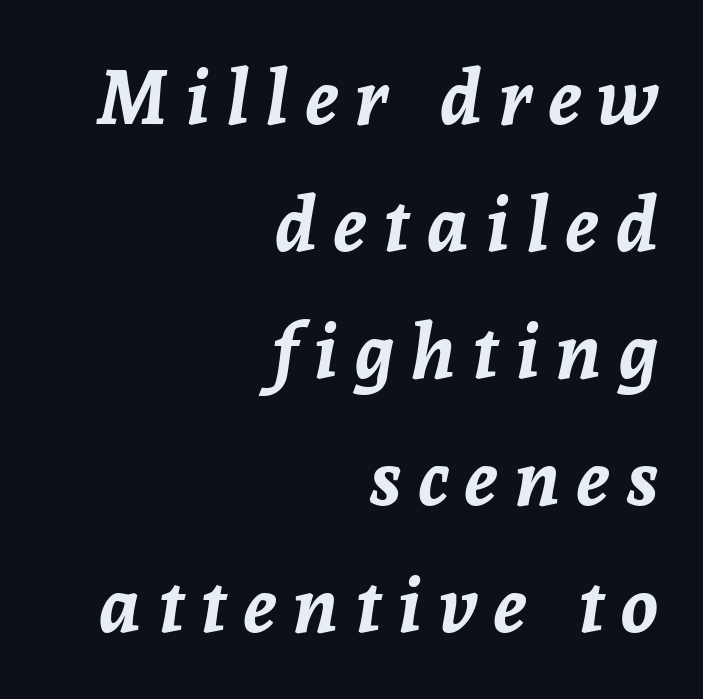
{"italic": "yes", "lean": "right", "slant_degrees": 8, "bold": "yes", "weight": "bold", "width": "normal", "stroke_contrast": "low", "x_height": "medium", "monospaced": "no", "underline": "no", "align": "right", "line_spacing": "normal", "line_spacing_ratio": 1.67, "letter_spacing": "wide", "letter_spacing_em": 0.23, "glyph_px": 76}
